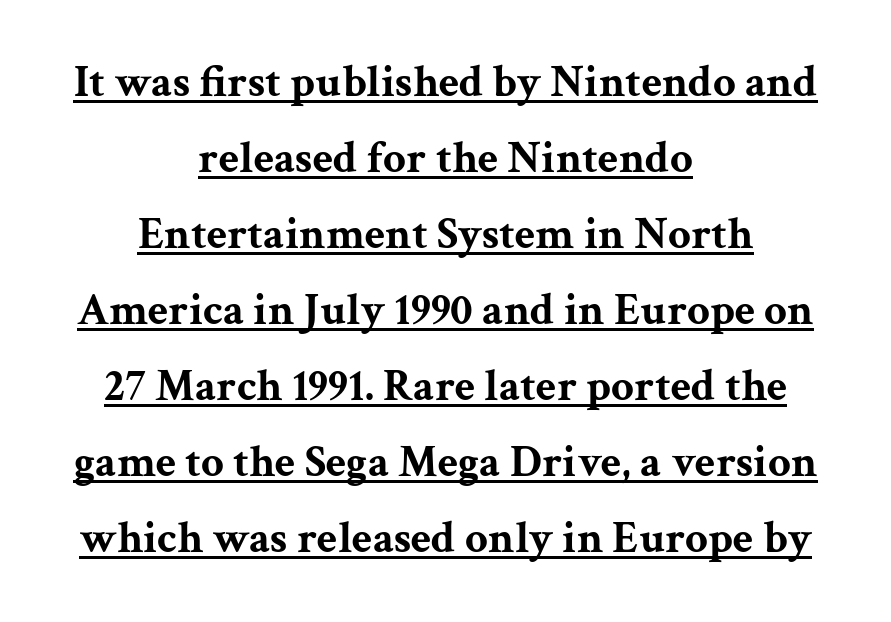
{"serif": "yes", "italic": "no", "bold": "yes", "weight": "bold", "width": "wide", "stroke_contrast": "medium", "x_height": "medium", "monospaced": "no", "underline": "yes", "align": "center", "line_spacing": "normal", "line_spacing_ratio": 1.69, "letter_spacing": "normal", "letter_spacing_em": 0.0, "glyph_px": 45}
